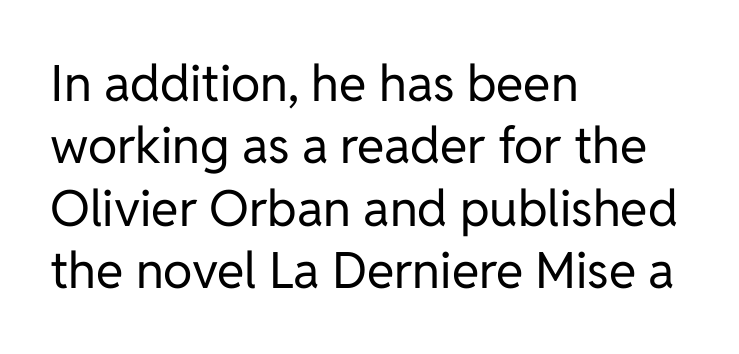
Descenders are the only things crossing below the line. Compared with typical paragraphs, the rows here are spaced about the same. Character widths vary here, with narrow letters taking less room than wide ones. This sample is left-justified, so line endings fall wherever the words run out.
